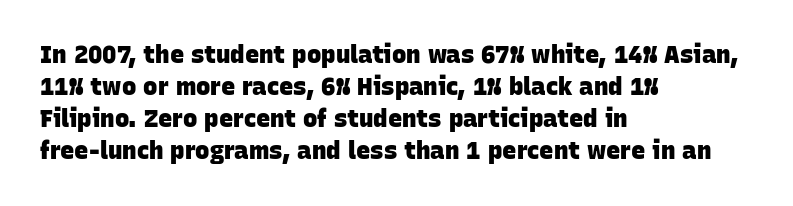
The image shows 24 px bold type; set left-aligned, normal line spacing (1.34x), normal letter spacing, not underlined.
